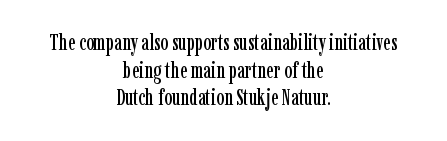
Q: Is the text italic (slanted)? A: No, it is upright.
Q: Is the text underlined? A: No.
Q: How is the paragraph aligned? A: Centered.
Q: Is the spacing between letters normal or unusually wide? A: Normal.
Q: Is the spacing between lines tight, normal or loose? A: Normal.
